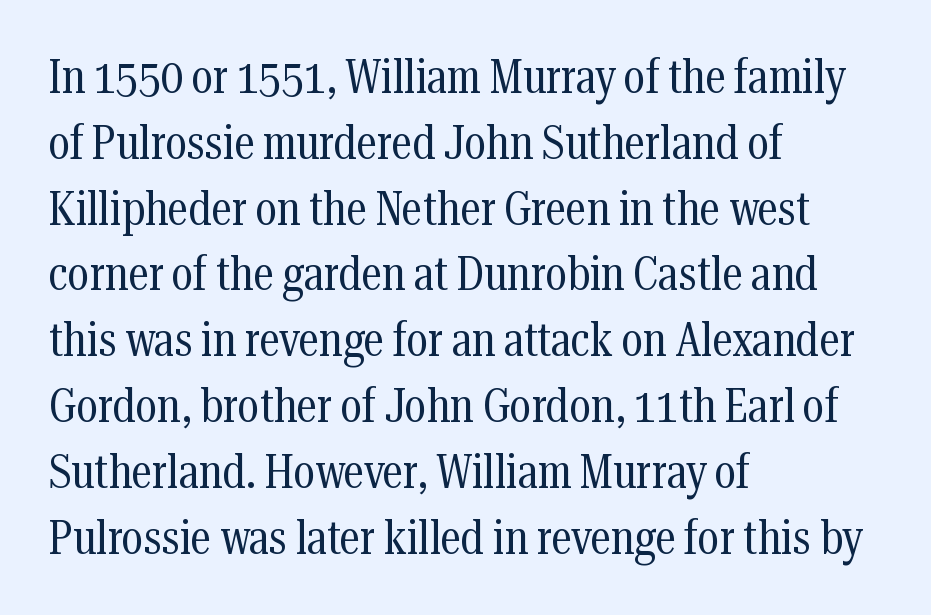
{"serif": "yes", "italic": "no", "bold": "no", "weight": "regular", "width": "condensed", "stroke_contrast": "medium", "x_height": "medium", "monospaced": "no", "underline": "no", "align": "left", "line_spacing": "normal", "line_spacing_ratio": 1.4, "letter_spacing": "normal", "letter_spacing_em": 0.0, "glyph_px": 47}
